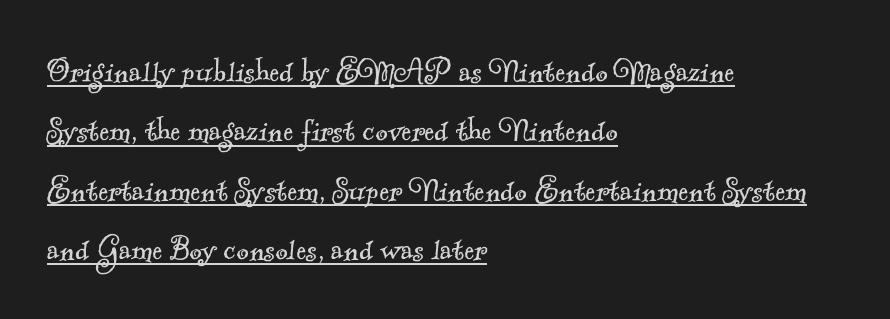
Q: Is the text bold? A: No.
Q: Is the typeface a serif or a sans-serif typeface? A: Serif.
Q: Is the text underlined? A: Yes.
Q: How is the paragraph aligned? A: Left-aligned.
Q: Is the spacing between letters normal or unusually wide? A: Normal.
Q: Is the spacing between lines tight, normal or loose? A: Normal.
Q: Width (condensed, normal, or wide)? A: Normal.
Q: x-height? A: Small.
Q: Monospaced? A: No.
